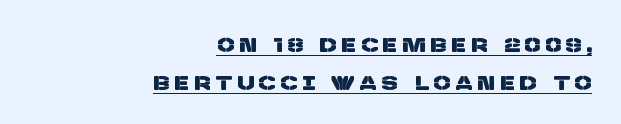
Airy leading. The gaps between neighbouring characters are conspicuously large. Underline: present. All the whitespace from short lines collects on the left.
